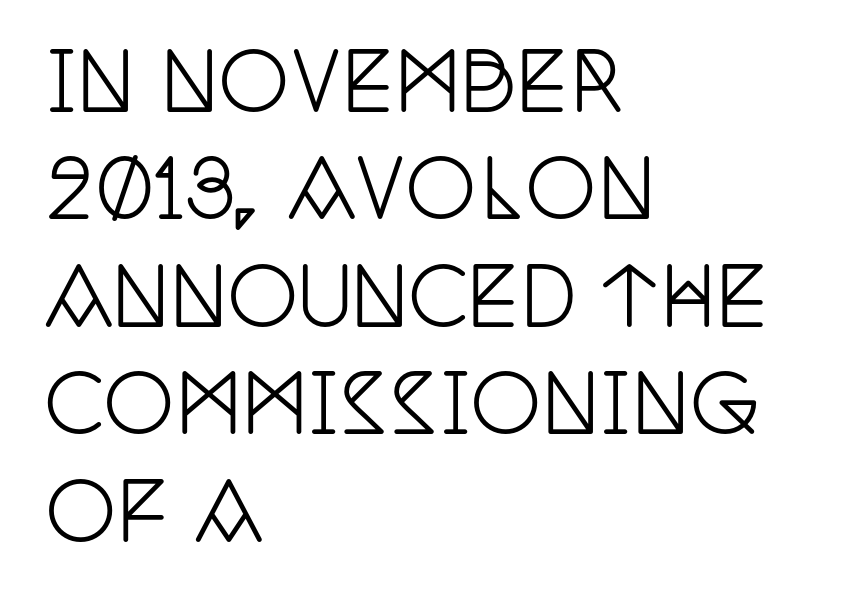
Q: Is the text italic (slanted)? A: No, it is upright.
Q: Is the typeface a serif or a sans-serif typeface? A: Serif.
Q: Is the text underlined? A: No.
Q: How is the paragraph aligned? A: Left-aligned.
Q: Is the spacing between letters normal or unusually wide? A: Normal.
Q: Is the spacing between lines tight, normal or loose? A: Normal.
Q: Width (condensed, normal, or wide)? A: Condensed.
Q: Stroke contrast? A: Low.
Q: x-height? A: Large.
Q: Monospaced? A: No.
